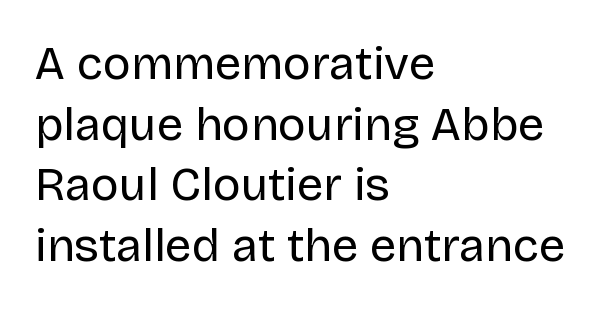
{"serif": "no", "italic": "no", "bold": "no", "weight": "regular", "width": "normal", "stroke_contrast": "low", "x_height": "large", "monospaced": "no", "underline": "no", "align": "left", "line_spacing": "normal", "line_spacing_ratio": 1.29, "letter_spacing": "normal", "letter_spacing_em": 0.0, "glyph_px": 47}
